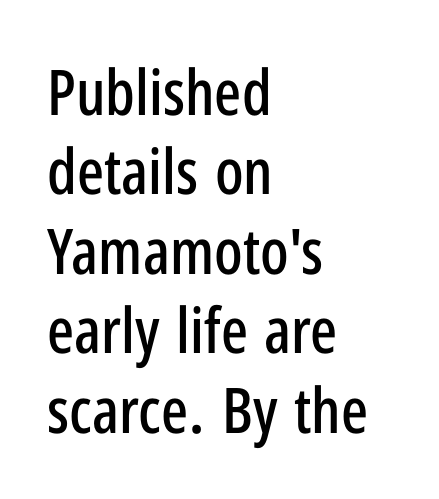
Q: Is the text italic (slanted)? A: No, it is upright.
Q: Is the typeface a serif or a sans-serif typeface? A: Sans-serif.
Q: Is the text underlined? A: No.
Q: How is the paragraph aligned? A: Left-aligned.
Q: Is the spacing between letters normal or unusually wide? A: Normal.
Q: Is the spacing between lines tight, normal or loose? A: Normal.
Q: Width (condensed, normal, or wide)? A: Condensed.
Q: Stroke contrast? A: Low.
Q: x-height? A: Medium.
Q: Monospaced? A: No.
